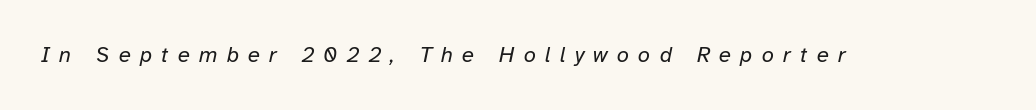
{"italic": "yes", "lean": "right", "slant_degrees": 12, "bold": "no", "underline": "no", "letter_spacing": "wide", "letter_spacing_em": 0.42, "glyph_px": 22}
